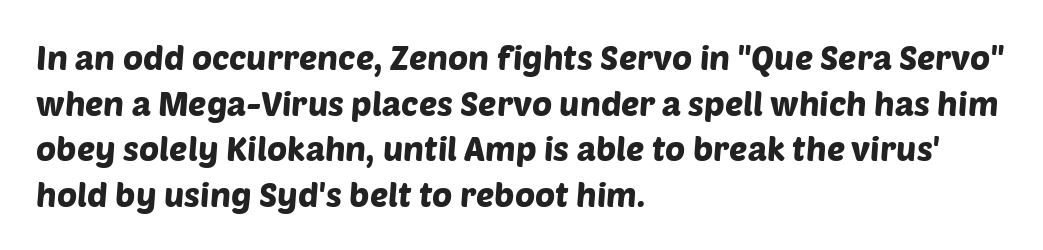
Q: Is the typeface a serif or a sans-serif typeface? A: Sans-serif.
Q: Is the text underlined? A: No.
Q: How is the paragraph aligned? A: Left-aligned.
Q: Is the spacing between letters normal or unusually wide? A: Normal.
Q: Is the spacing between lines tight, normal or loose? A: Normal.
Q: Width (condensed, normal, or wide)? A: Normal.
Q: Stroke contrast? A: Low.
Q: x-height? A: Large.
Q: Monospaced? A: No.
